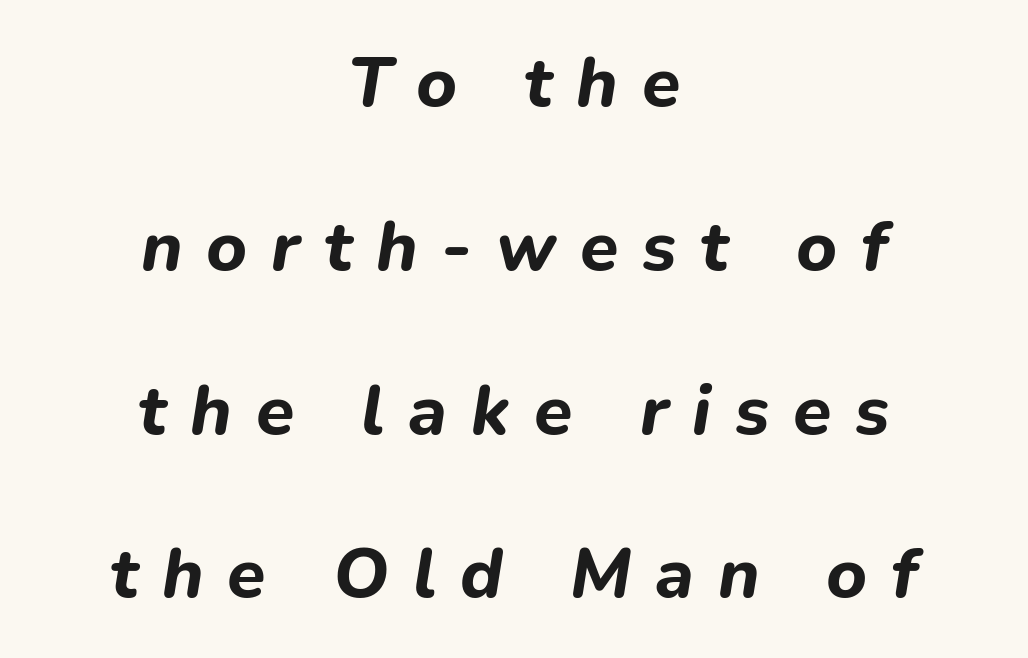
Q: Is the text bold? A: Yes.
Q: Is the text italic (slanted)? A: Yes, it leans right by about 9 degrees.
Q: Is the text underlined? A: No.
Q: How is the paragraph aligned? A: Centered.
Q: Is the spacing between letters normal or unusually wide? A: Unusually wide.
Q: Is the spacing between lines tight, normal or loose? A: Loose.
Q: Width (condensed, normal, or wide)? A: Normal.
Q: Stroke contrast? A: Low.
Q: x-height? A: Medium.
Q: Monospaced? A: No.
